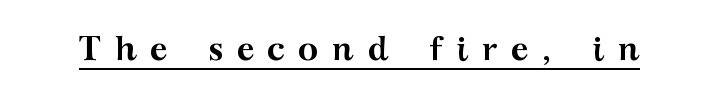
{"serif": "yes", "italic": "no", "bold": "yes", "weight": "semibold", "width": "wide", "stroke_contrast": "medium", "x_height": "medium", "monospaced": "no", "underline": "yes", "letter_spacing": "wide", "letter_spacing_em": 0.39, "glyph_px": 34}
